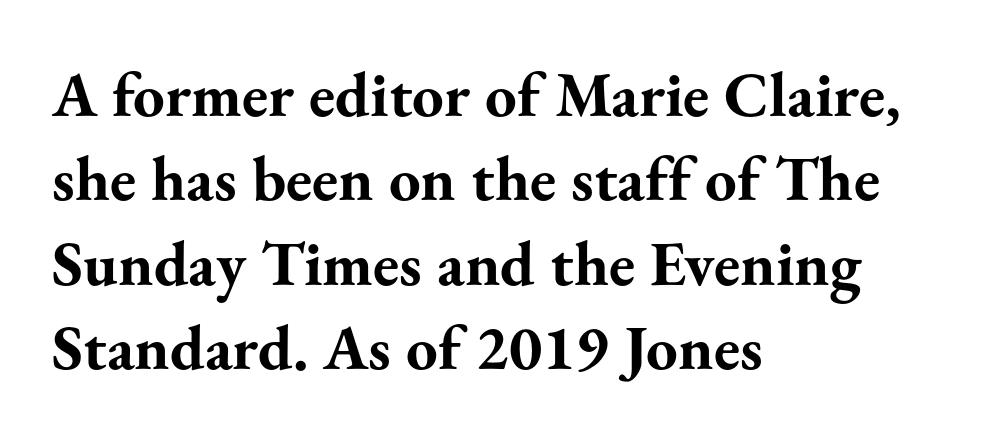
{"serif": "yes", "italic": "no", "bold": "yes", "weight": "bold", "width": "normal", "stroke_contrast": "medium", "x_height": "small", "monospaced": "no", "underline": "no", "align": "left", "line_spacing": "normal", "line_spacing_ratio": 1.34, "letter_spacing": "normal", "letter_spacing_em": 0.0, "glyph_px": 63}
